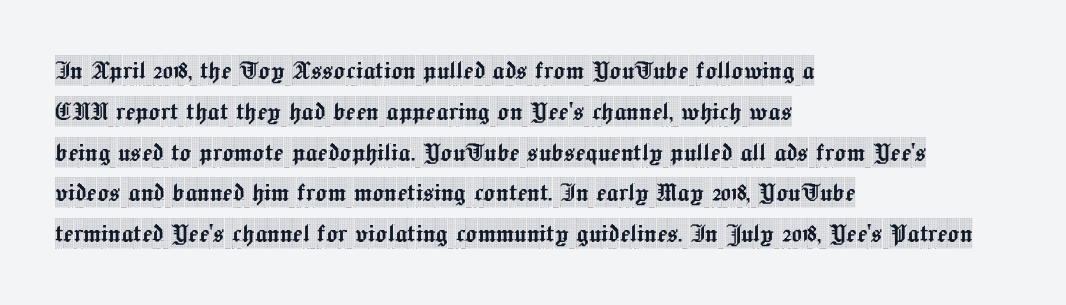
Q: Is the text italic (slanted)? A: No, it is upright.
Q: Is the typeface a serif or a sans-serif typeface? A: Serif.
Q: Is the text underlined? A: No.
Q: How is the paragraph aligned? A: Left-aligned.
Q: Is the spacing between letters normal or unusually wide? A: Normal.
Q: Is the spacing between lines tight, normal or loose? A: Normal.
Q: Width (condensed, normal, or wide)? A: Condensed.
Q: x-height? A: Large.
Q: Monospaced? A: No.
